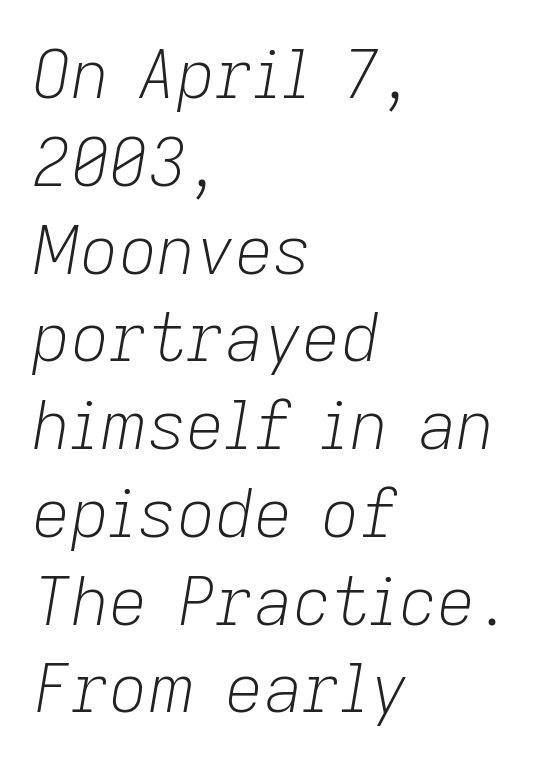
The image shows 67 px light type, italic (leaning right); set left-aligned, normal line spacing (1.31x), normal letter spacing, not underlined; low stroke contrast and a medium x-height.
